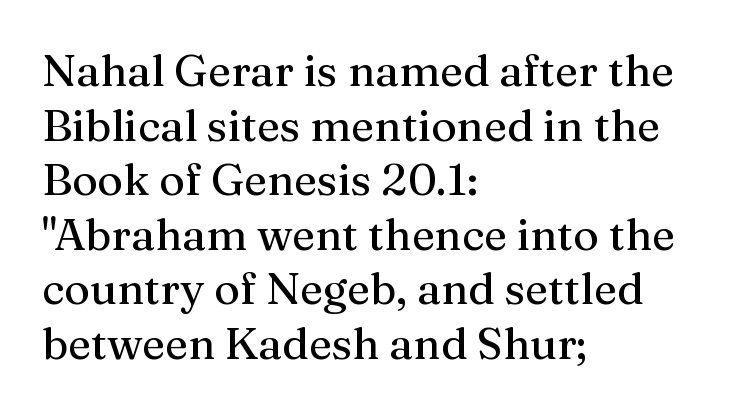
{"serif": "yes", "italic": "no", "width": "normal", "stroke_contrast": "medium", "x_height": "medium", "monospaced": "no", "underline": "no", "align": "left", "line_spacing_ratio": 1.24, "letter_spacing": "normal", "letter_spacing_em": 0.0, "glyph_px": 44}
